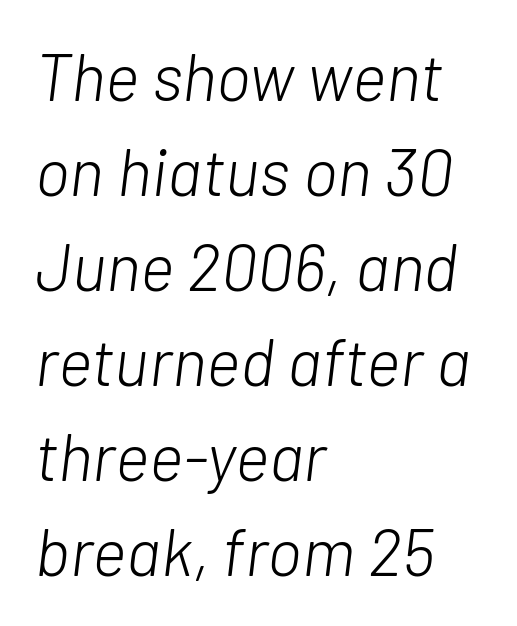
The image shows 66 px light type, italic (leaning right); set left-aligned, normal line spacing (1.44x), normal letter spacing, not underlined; low stroke contrast and a medium x-height.
